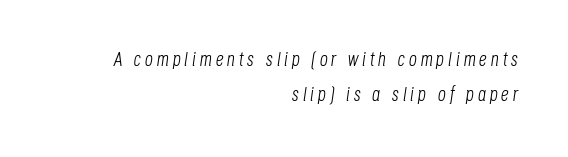
The image shows 20 px text type, italic (leaning right); set right-aligned, line spacing 1.77x, not underlined.
